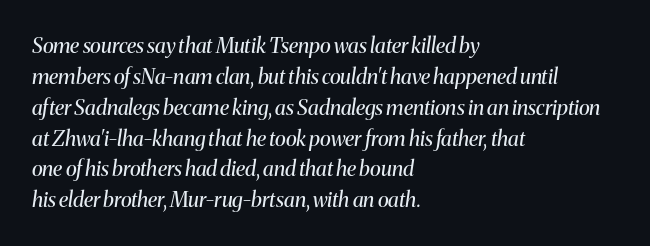
The image shows 21 px text type, italic (leaning right); set left-aligned, normal line spacing (1.47x), normal letter spacing, not underlined.
